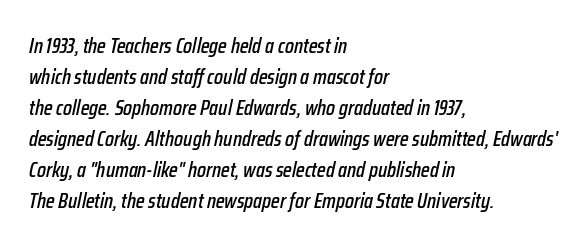
Q: Is the text italic (slanted)? A: Yes, it leans right by about 12 degrees.
Q: Is the text underlined? A: No.
Q: How is the paragraph aligned? A: Left-aligned.
Q: Is the spacing between letters normal or unusually wide? A: Normal.
Q: Is the spacing between lines tight, normal or loose? A: Normal.
